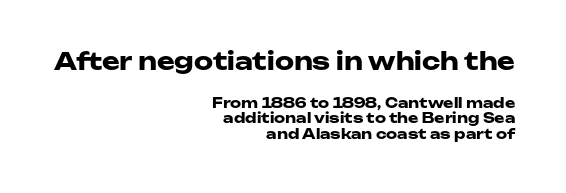
The paragraph has a hard right edge and a soft left edge. Spacing between characters is what you'd get straight out of the box. Vertically, the passage feels compressed, each row crowding the next. In terms of posture, this sample is upright.
